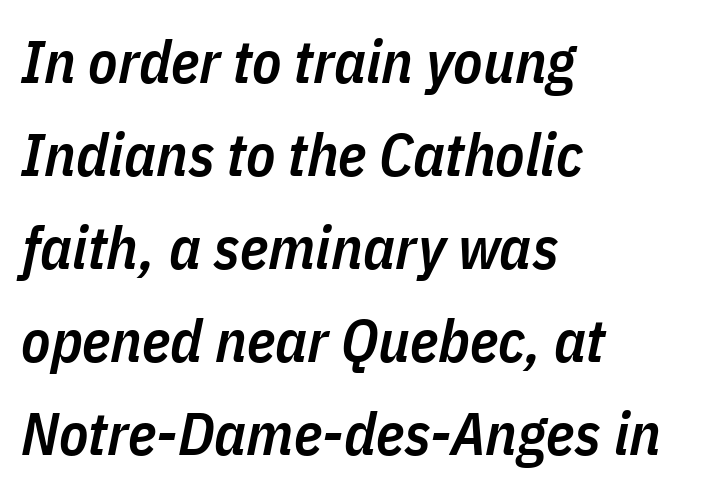
These lines are rendered in a variable-pitch font. Between one letter and the next there's only the usual sliver of space. Is the type slanted? Yes — the strokes lean at a clear angle. The line-height multiplier appears to be the usual default.
